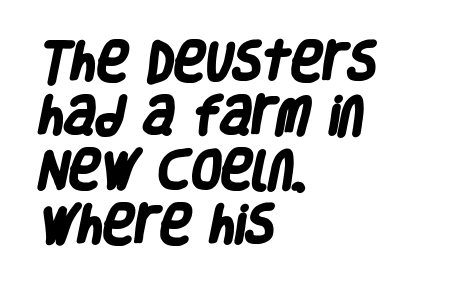
Q: Is the text bold? A: Yes.
Q: Is the typeface a serif or a sans-serif typeface? A: Sans-serif.
Q: Is the text underlined? A: No.
Q: How is the paragraph aligned? A: Left-aligned.
Q: Is the spacing between letters normal or unusually wide? A: Normal.
Q: Is the spacing between lines tight, normal or loose? A: Normal.
Q: Width (condensed, normal, or wide)? A: Condensed.
Q: Stroke contrast? A: Low.
Q: x-height? A: Large.
Q: Monospaced? A: No.
